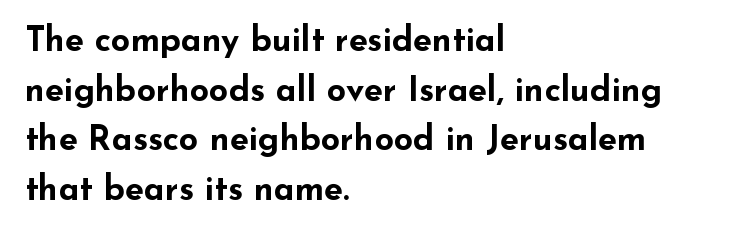
Q: Is the text bold? A: Yes.
Q: Is the text italic (slanted)? A: No, it is upright.
Q: Is the typeface a serif or a sans-serif typeface? A: Sans-serif.
Q: Is the text underlined? A: No.
Q: How is the paragraph aligned? A: Left-aligned.
Q: Is the spacing between letters normal or unusually wide? A: Normal.
Q: Is the spacing between lines tight, normal or loose? A: Normal.
Q: Width (condensed, normal, or wide)? A: Wide.
Q: Stroke contrast? A: Low.
Q: x-height? A: Small.
Q: Monospaced? A: No.
